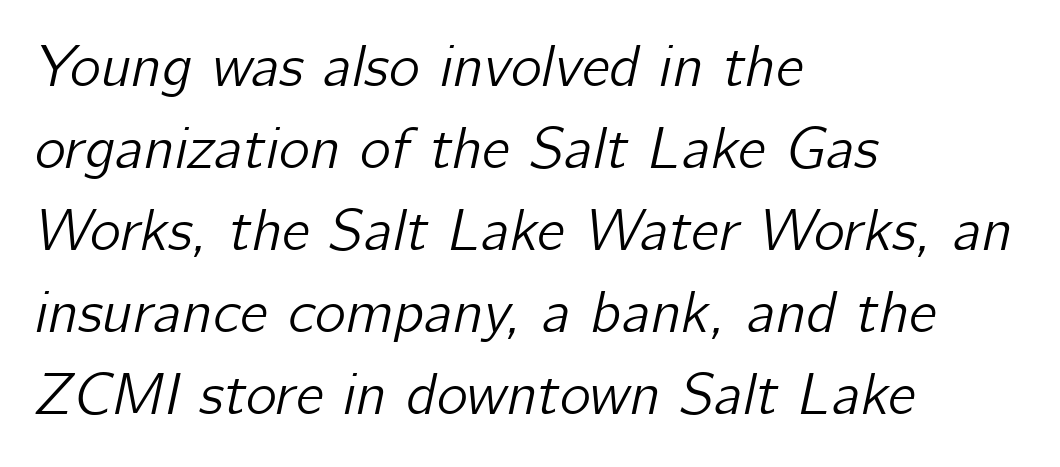
{"italic": "yes", "lean": "right", "slant_degrees": 12, "width": "normal", "stroke_contrast": "low", "x_height": "medium", "monospaced": "no", "underline": "no", "align": "left", "line_spacing": "normal", "line_spacing_ratio": 1.39, "letter_spacing": "normal", "letter_spacing_em": 0.0, "glyph_px": 59}
